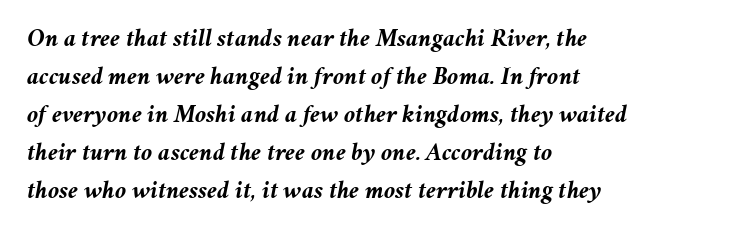
In terms of letterspacing, this is plain default setting. Regular leading. The specimen omits any rule beneath the text block's lines. Looking at the ascenders, they clearly lean.
